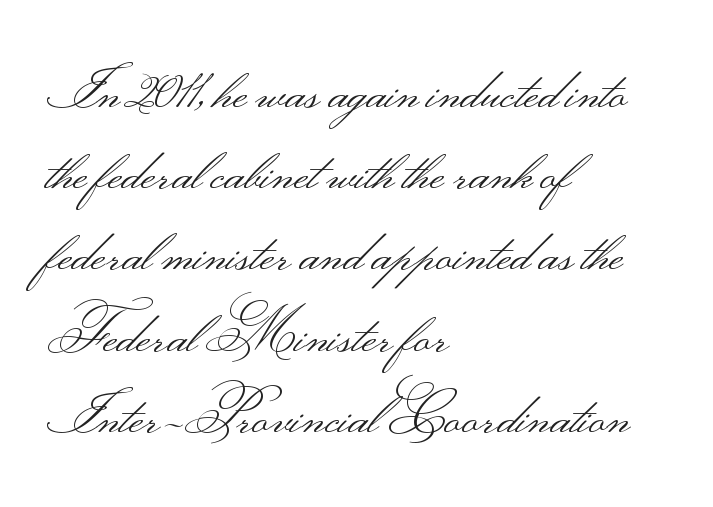
{"serif": "no", "bold": "no", "weight": "light", "width": "wide", "stroke_contrast": "medium", "monospaced": "no", "underline": "no", "align": "left", "line_spacing": "normal", "line_spacing_ratio": 1.45, "letter_spacing": "normal", "letter_spacing_em": 0.0, "glyph_px": 56}
